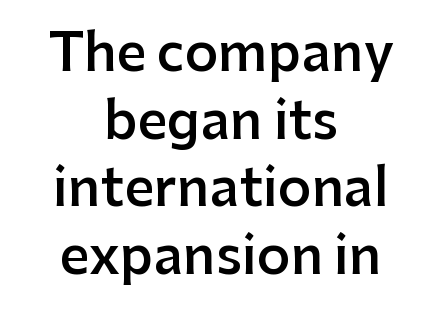
{"serif": "no", "italic": "no", "bold": "semi", "weight": "semibold", "width": "normal", "stroke_contrast": "low", "x_height": "medium", "monospaced": "no", "underline": "no", "align": "center", "line_spacing": "normal", "line_spacing_ratio": 1.3, "letter_spacing": "normal", "letter_spacing_em": 0.0, "glyph_px": 52}
